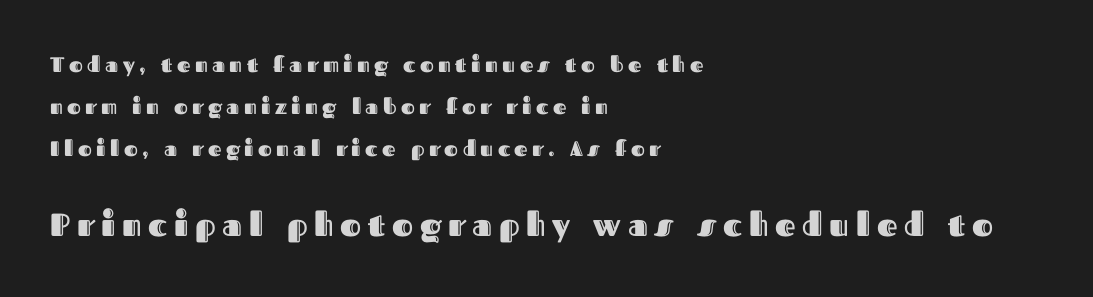
The image shows 32 px text type, upright; set left-aligned, loose line spacing (2.01x), unusually wide letter spacing (+0.21 em), not underlined; the second (bottom) block is 1.52x larger; a medium x-height.
